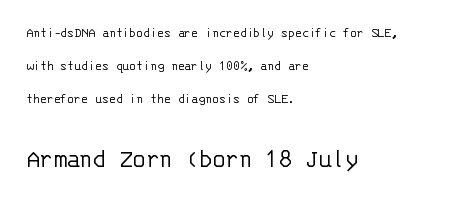
The image shows 27 px text type, upright; set left-aligned, loose line spacing (2.34x), normal letter spacing, not underlined; the second (bottom) block is 1.93x larger.
